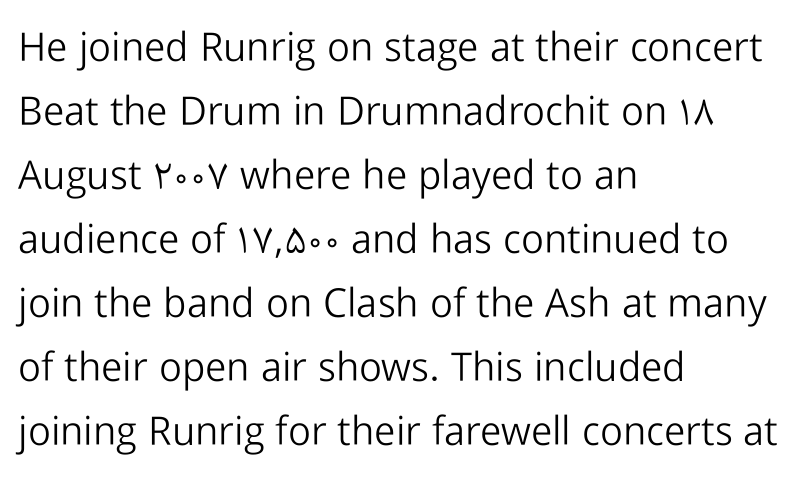
{"serif": "no", "italic": "no", "bold": "no", "weight": "light", "width": "normal", "stroke_contrast": "low", "x_height": "medium", "monospaced": "no", "underline": "no", "align": "left", "line_spacing": "normal", "line_spacing_ratio": 1.6, "letter_spacing": "normal", "letter_spacing_em": 0.0, "glyph_px": 40}
